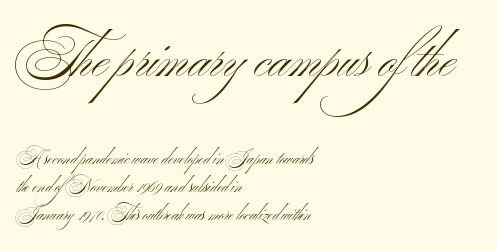
Q: Is the text bold? A: No.
Q: Is the text italic (slanted)? A: Yes.
Q: Is the typeface a serif or a sans-serif typeface? A: Sans-serif.
Q: Is the text underlined? A: No.
Q: How is the paragraph aligned? A: Left-aligned.
Q: Is the spacing between letters normal or unusually wide? A: Normal.
Q: Is the spacing between lines tight, normal or loose? A: Normal.
Q: Which block of text is set in a larger size, the first (top) or the second (bottom)? A: The first (top) one.
Q: Width (condensed, normal, or wide)? A: Wide.
Q: Stroke contrast? A: Medium.
Q: x-height? A: Small.
Q: Monospaced? A: No.
